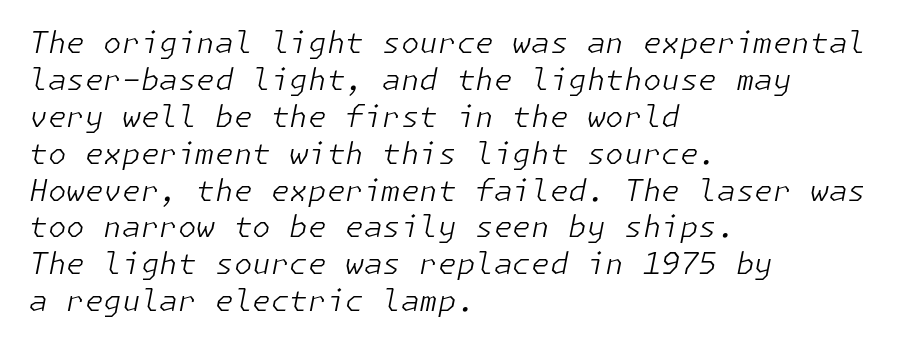
Q: Is the text bold? A: No.
Q: Is the text italic (slanted)? A: Yes, it leans right by about 11 degrees.
Q: Is the text underlined? A: No.
Q: How is the paragraph aligned? A: Left-aligned.
Q: Is the spacing between letters normal or unusually wide? A: Normal.
Q: Width (condensed, normal, or wide)? A: Normal.
Q: Stroke contrast? A: Low.
Q: x-height? A: Medium.
